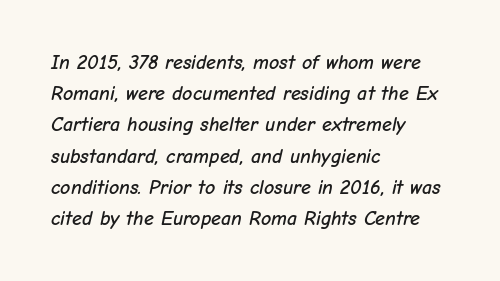
Q: Is the text italic (slanted)? A: Yes, it leans right by about 12 degrees.
Q: Is the text underlined? A: No.
Q: How is the paragraph aligned? A: Left-aligned.
Q: Is the spacing between letters normal or unusually wide? A: Normal.
Q: Is the spacing between lines tight, normal or loose? A: Normal.
